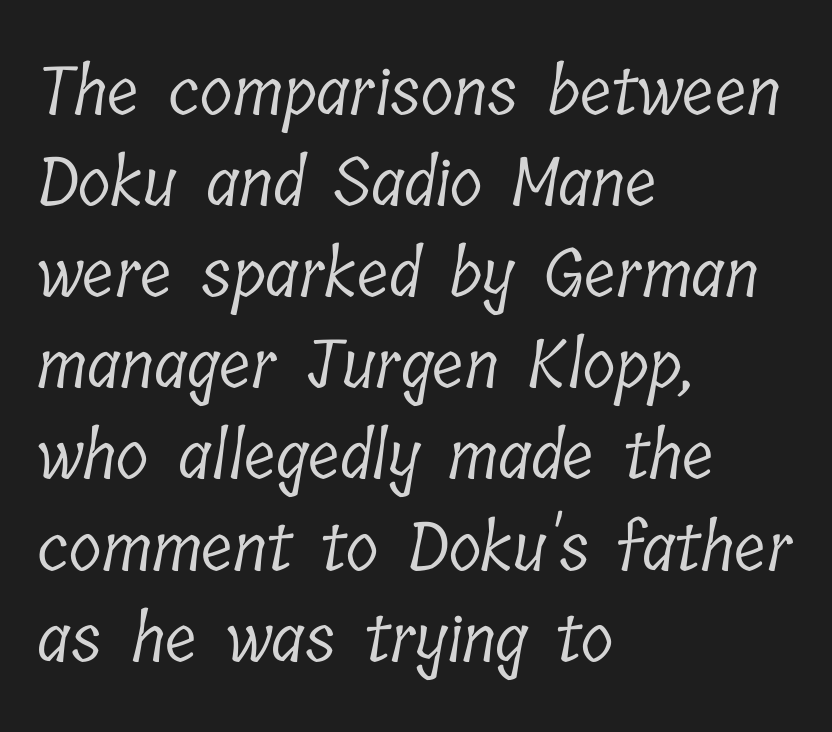
{"serif": "yes", "bold": "no", "weight": "light", "width": "condensed", "stroke_contrast": "low", "x_height": "medium", "monospaced": "no", "underline": "no", "align": "left", "line_spacing": "normal", "line_spacing_ratio": 1.36, "letter_spacing": "normal", "letter_spacing_em": 0.0, "glyph_px": 67}
